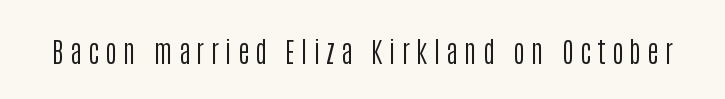
Q: Is the text bold? A: No.
Q: Is the text italic (slanted)? A: No, it is upright.
Q: Is the typeface a serif or a sans-serif typeface? A: Sans-serif.
Q: Is the text underlined? A: No.
Q: Is the spacing between letters normal or unusually wide? A: Unusually wide.
Q: Width (condensed, normal, or wide)? A: Condensed.
Q: Stroke contrast? A: Low.
Q: x-height? A: Large.
Q: Monospaced? A: No.
